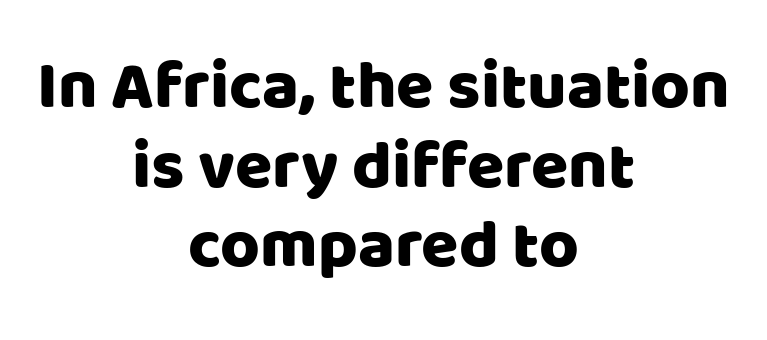
The letterforms sit shoulder to shoulder at normal distance. Only glyphs here, with clear space below each row. Is this a sans? Yes — the strokes have no serifs. This sample has the flowing, uneven cadence of proportional lettering. These lines are centered, leaving both edges ragged. The lettering stays uniformly vertical, giving the passage a roman look.
